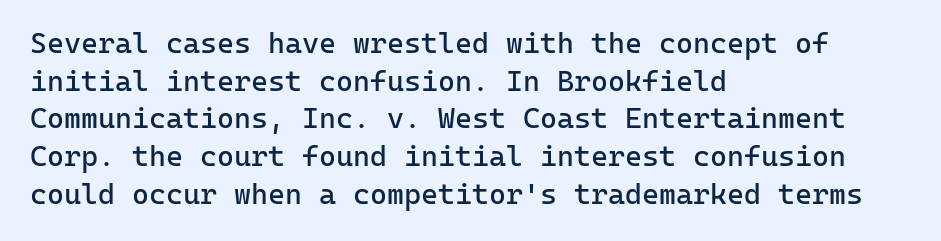
Q: Is the text bold? A: No.
Q: Is the text italic (slanted)? A: No, it is upright.
Q: Is the typeface a serif or a sans-serif typeface? A: Sans-serif.
Q: Is the text underlined? A: No.
Q: How is the paragraph aligned? A: Left-aligned.
Q: Is the spacing between letters normal or unusually wide? A: Normal.
Q: Is the spacing between lines tight, normal or loose? A: Normal.
Q: Width (condensed, normal, or wide)? A: Normal.
Q: Stroke contrast? A: Low.
Q: x-height? A: Medium.
Q: Monospaced? A: Yes.
